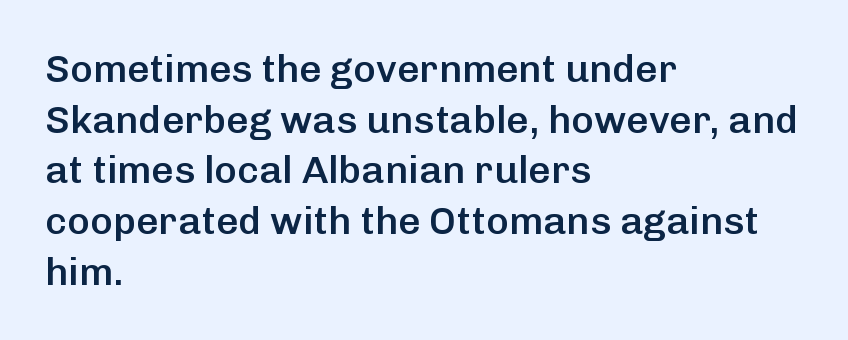
Q: Is the text bold? A: Semi-bold.
Q: Is the text italic (slanted)? A: No, it is upright.
Q: Is the typeface a serif or a sans-serif typeface? A: Sans-serif.
Q: Is the text underlined? A: No.
Q: How is the paragraph aligned? A: Left-aligned.
Q: Is the spacing between letters normal or unusually wide? A: Normal.
Q: Is the spacing between lines tight, normal or loose? A: Normal.
Q: Width (condensed, normal, or wide)? A: Normal.
Q: Stroke contrast? A: Low.
Q: x-height? A: Medium.
Q: Monospaced? A: No.
